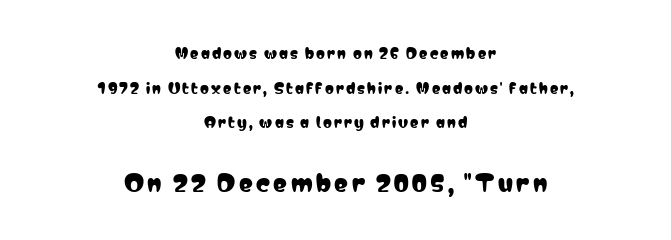
Every character sits straight up, as roman type does. Compare the two chunks: the lower has the greater cap height. The compositor balanced each line on the midline. The space beneath each line is pristine and unruled. In terms of leading, this rendering errs on the spacious side.
